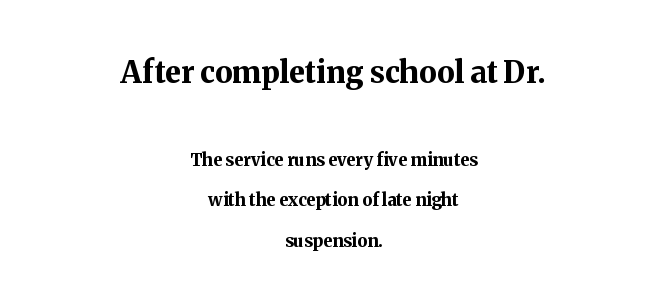
Q: Is the text bold? A: Yes.
Q: Is the text italic (slanted)? A: No, it is upright.
Q: Is the typeface a serif or a sans-serif typeface? A: Serif.
Q: Is the text underlined? A: No.
Q: How is the paragraph aligned? A: Centered.
Q: Is the spacing between letters normal or unusually wide? A: Normal.
Q: Is the spacing between lines tight, normal or loose? A: Loose.
Q: Which block of text is set in a larger size, the first (top) or the second (bottom)? A: The first (top) one.
Q: Width (condensed, normal, or wide)? A: Normal.
Q: Stroke contrast? A: Medium.
Q: x-height? A: Medium.
Q: Monospaced? A: No.
